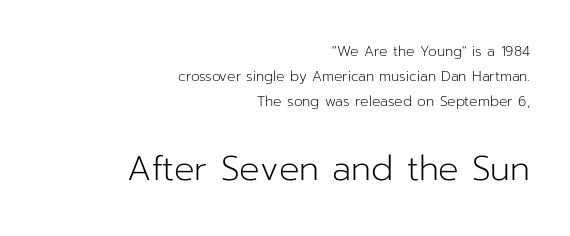
The letters look calm and open, with moderate or lighter stems. Check where the strokes stop: nothing finishes them off — pure sans. Plain, unruled lines of type. The lettering stays uniformly vertical, giving the passage a roman look.
